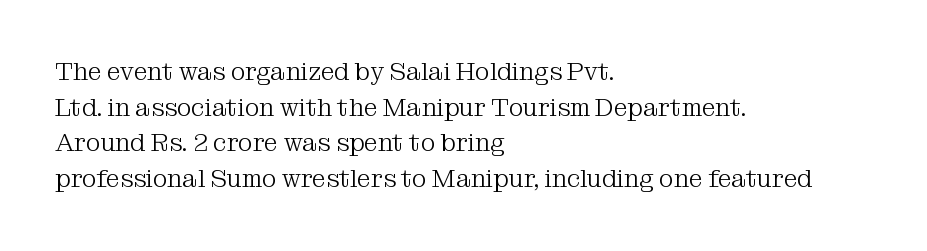
No word sits above an underline. These lines stack with their left ends in a neat column. The line-height multiplier appears to be the usual default. Ordinary non-slanted type is in use. Students, note that the glyphs here touch the page at normal intervals.
